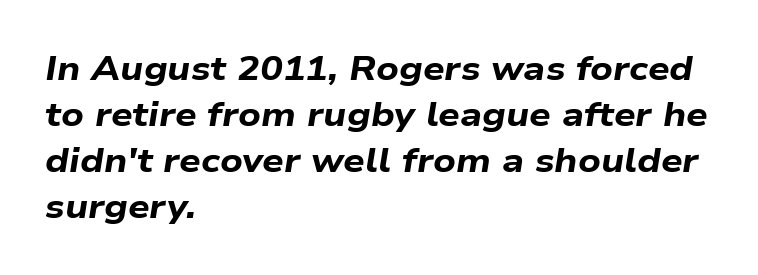
The image shows 34 px bold, wide type, italic (leaning right); set left-aligned, normal line spacing (1.35x), normal letter spacing, not underlined; low stroke contrast and a medium x-height.
